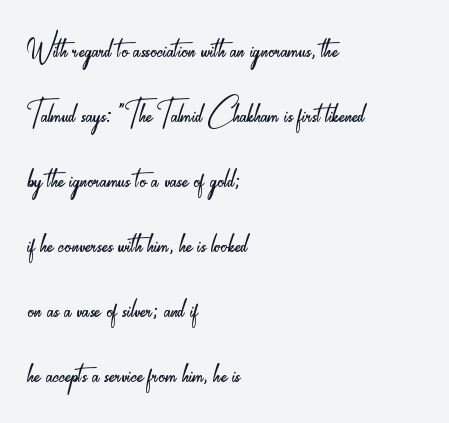
{"serif": "no", "bold": "no", "weight": "light", "width": "condensed", "stroke_contrast": "low", "x_height": "small", "monospaced": "no", "underline": "no", "align": "left", "line_spacing": "normal", "line_spacing_ratio": 1.55, "letter_spacing": "normal", "letter_spacing_em": 0.0, "glyph_px": 42}
